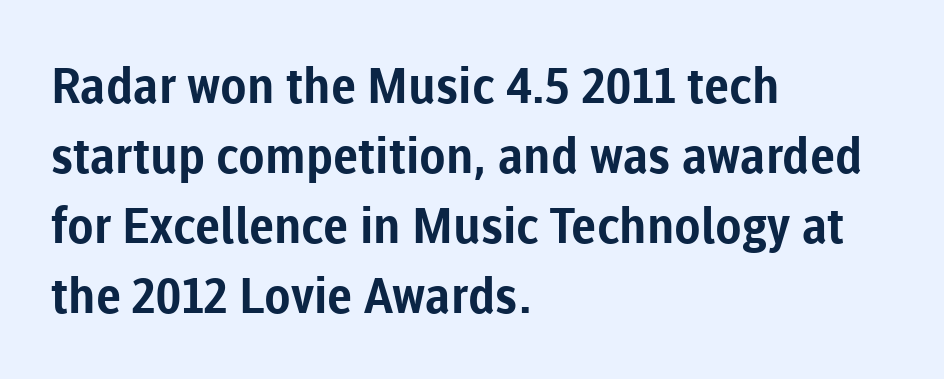
Q: Is the text bold? A: Yes.
Q: Is the text italic (slanted)? A: No, it is upright.
Q: Is the typeface a serif or a sans-serif typeface? A: Sans-serif.
Q: Is the text underlined? A: No.
Q: How is the paragraph aligned? A: Left-aligned.
Q: Is the spacing between letters normal or unusually wide? A: Normal.
Q: Is the spacing between lines tight, normal or loose? A: Normal.
Q: Width (condensed, normal, or wide)? A: Normal.
Q: Stroke contrast? A: Low.
Q: x-height? A: Medium.
Q: Monospaced? A: No.
